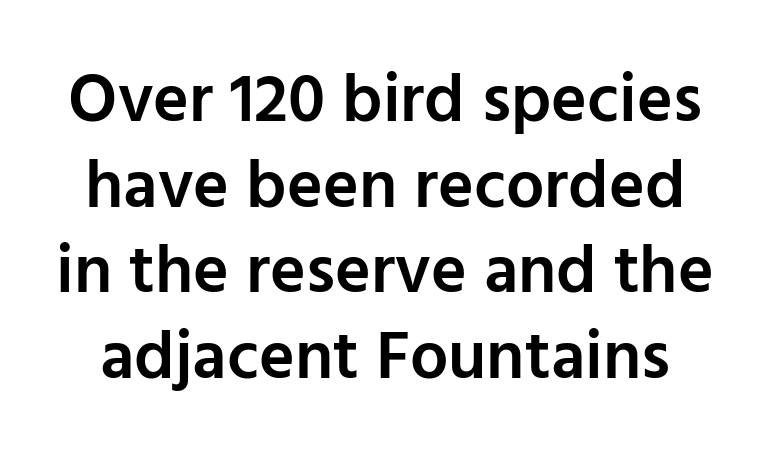
Designer's note — italics off, roman on. Quick note: interline space is typical. Every letter is mildly thick-stroked: semibold rather than bold. Underline: absent.
